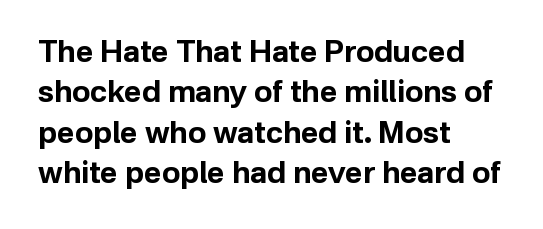
Compared with an ordinary text face, these strokes are far heavier — a full bold. The rendering uses a moderate line-height, typical for paragraphs. Does the type have serifs? No, each stem ends abruptly. Quick note: underline off. No extra tracking has been applied to these lines.
